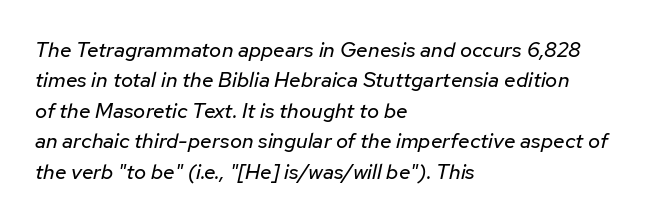
{"italic": "yes", "lean": "right", "slant_degrees": 12, "bold": "no", "underline": "no", "align": "left", "line_spacing": "normal", "line_spacing_ratio": 1.45, "letter_spacing": "normal", "letter_spacing_em": 0.0, "glyph_px": 21}
